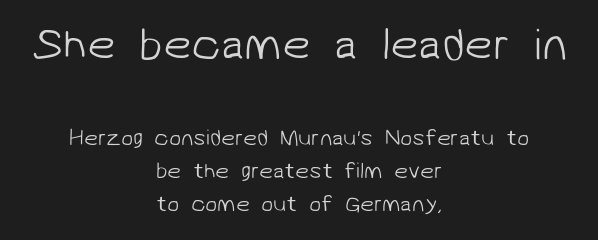
Baseline-to-baseline distance is the conventional proportion of letter height. No word sits above an underline. If you folded the block vertically in half, each line would mirror itself in length. Stem width sits at or under what a default text font uses. Varying glyph widths throughout — classic text-font behaviour. The text was rendered using a sans face with plain stroke endings.
